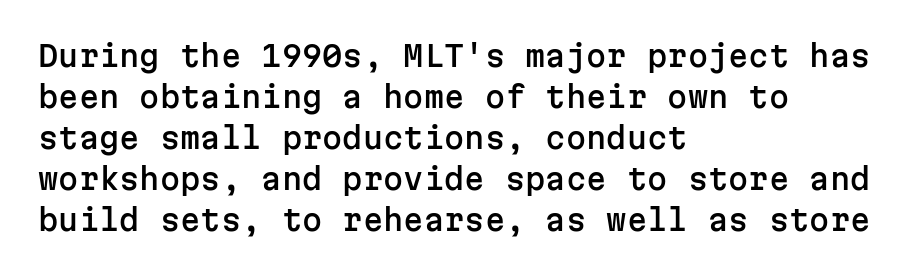
The image shows 29 px sans-serif type, upright, monospaced; set left-aligned, normal line spacing (1.41x), normal letter spacing, not underlined; low stroke contrast and a medium x-height.
